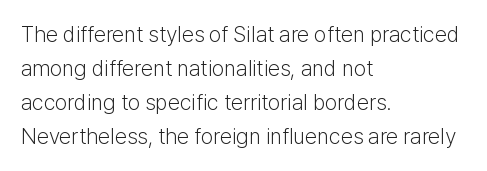
These lines stack with their left ends in a neat column. Any mark beneath the type? The region is blank. Short note: letters normally spaced. The type sits square on the baseline with zero lean.
